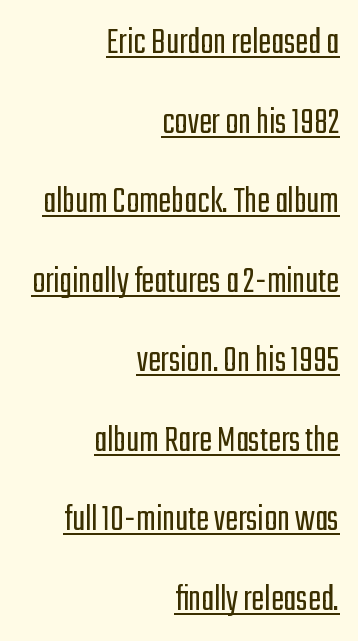
The image shows 39 px light, condensed sans-serif type, upright; set right-aligned, loose line spacing (2.04x), normal letter spacing, underlined; low stroke contrast and a medium x-height.
